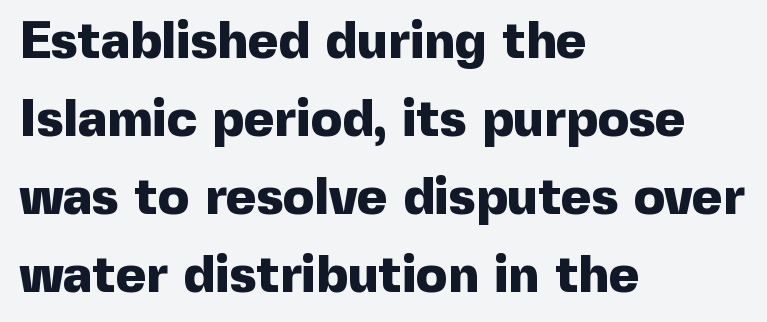
{"serif": "no", "italic": "no", "bold": "yes", "weight": "heavy", "width": "normal", "x_height": "medium", "monospaced": "no", "underline": "no", "align": "left", "line_spacing": "normal", "line_spacing_ratio": 1.5, "letter_spacing": "normal", "letter_spacing_em": 0.0, "glyph_px": 52}
